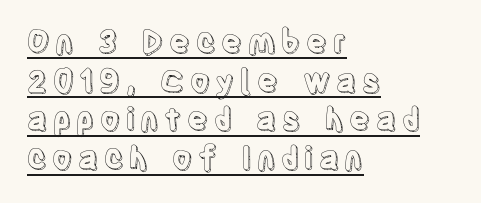
Successive baselines arrive at the customary interval. It's the straight-up-and-down kind of type. The setting favours the left margin, as ordinary paragraphs usually do. Underlining? Definitely there. A typesetter would call this proportional, since set widths differ per character.
